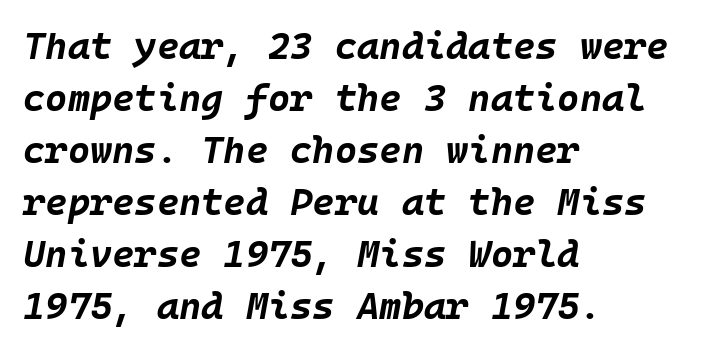
Q: Is the text bold? A: Yes.
Q: Is the text italic (slanted)? A: Yes, it leans right by about 10 degrees.
Q: Is the text underlined? A: No.
Q: How is the paragraph aligned? A: Left-aligned.
Q: Is the spacing between letters normal or unusually wide? A: Normal.
Q: Is the spacing between lines tight, normal or loose? A: Normal.
Q: Width (condensed, normal, or wide)? A: Normal.
Q: Stroke contrast? A: Low.
Q: x-height? A: Large.
